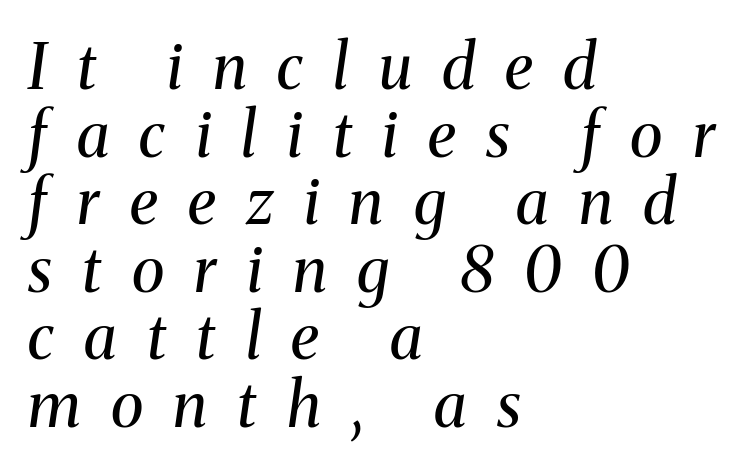
The image shows 62 px regular-weight serif type, italic (leaning right); set left-aligned, tight line spacing (1.09x), unusually wide letter spacing (+0.49 em), not underlined; medium stroke contrast and a medium x-height.
